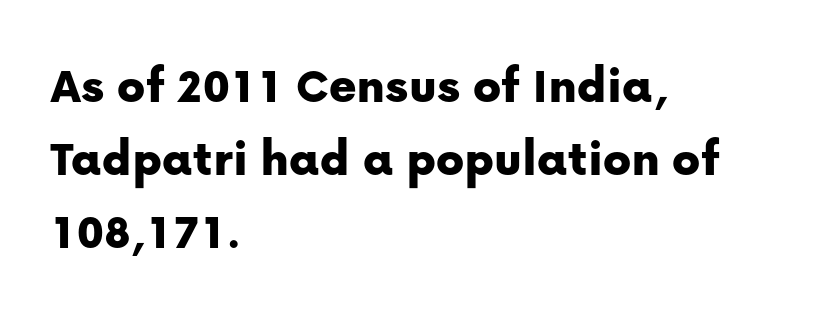
{"serif": "no", "italic": "no", "width": "normal", "stroke_contrast": "low", "x_height": "medium", "monospaced": "no", "underline": "no", "align": "left", "line_spacing": "normal", "line_spacing_ratio": 1.4, "letter_spacing": "normal", "letter_spacing_em": 0.0, "glyph_px": 52}
